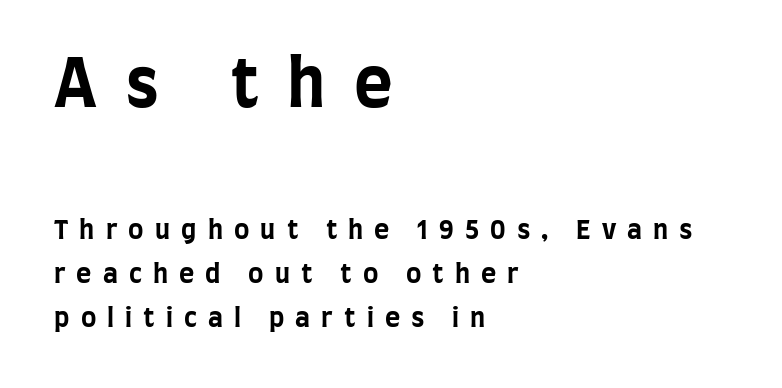
Q: Is the text bold? A: Yes.
Q: Is the text italic (slanted)? A: No, it is upright.
Q: Is the typeface a serif or a sans-serif typeface? A: Sans-serif.
Q: Is the text underlined? A: No.
Q: How is the paragraph aligned? A: Left-aligned.
Q: Is the spacing between letters normal or unusually wide? A: Unusually wide.
Q: Is the spacing between lines tight, normal or loose? A: Normal.
Q: Which block of text is set in a larger size, the first (top) or the second (bottom)? A: The first (top) one.
Q: Width (condensed, normal, or wide)? A: Condensed.
Q: Stroke contrast? A: Low.
Q: x-height? A: Large.
Q: Monospaced? A: No.
